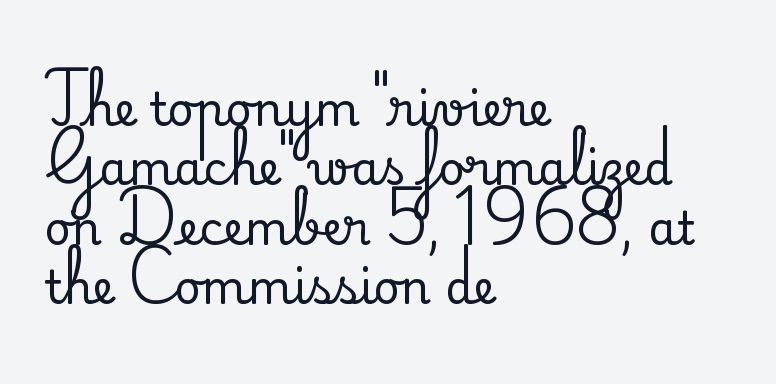
Q: Is the text italic (slanted)? A: No, it is upright.
Q: Is the typeface a serif or a sans-serif typeface? A: Serif.
Q: Is the text underlined? A: No.
Q: How is the paragraph aligned? A: Left-aligned.
Q: Is the spacing between letters normal or unusually wide? A: Normal.
Q: Is the spacing between lines tight, normal or loose? A: Normal.
Q: Width (condensed, normal, or wide)? A: Normal.
Q: Stroke contrast? A: Medium.
Q: x-height? A: Small.
Q: Monospaced? A: No.
